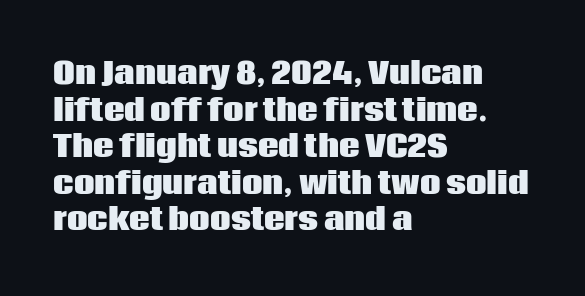
The image shows 29 px heavy sans-serif type, upright; set left-aligned, normal line spacing (1.26x), normal letter spacing, not underlined; low stroke contrast and a large x-height.
